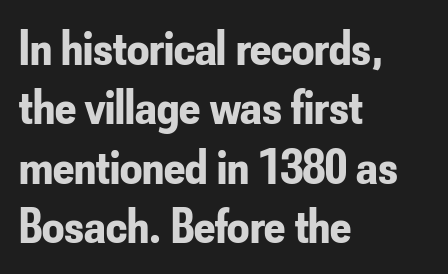
Q: Is the text bold? A: Yes.
Q: Is the text italic (slanted)? A: No, it is upright.
Q: Is the typeface a serif or a sans-serif typeface? A: Sans-serif.
Q: Is the text underlined? A: No.
Q: How is the paragraph aligned? A: Left-aligned.
Q: Is the spacing between letters normal or unusually wide? A: Normal.
Q: Width (condensed, normal, or wide)? A: Condensed.
Q: Stroke contrast? A: Low.
Q: x-height? A: Small.
Q: Monospaced? A: No.
